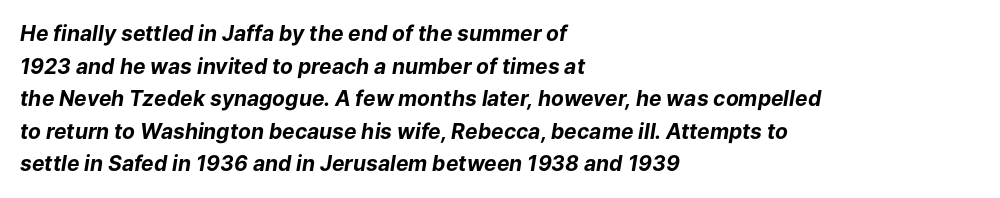
The tracking reads as untouched default to a designer's eye. The face used here has a pronounced slope to its letters. Caption: bold face, heavy strokes. Evenly set lines give the paragraph a standard silhouette. The paragraph shown leans on its left margin. Glance below the letters and you will spot only blank space.
